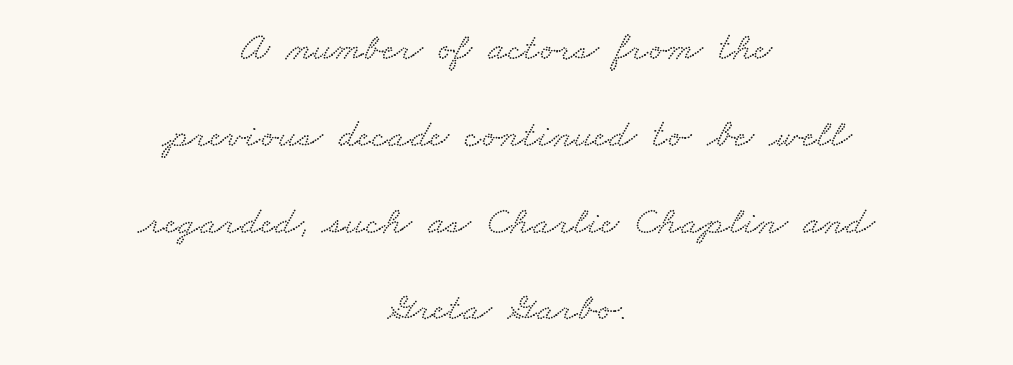
Check the space under the baseline: it is left empty. Here the designer chose a conventional face with non-uniform glyph widths. Type style note: has serifs. Horizontal alignment here is central, giving a formal, balanced look. Rows of type keep a wide berth in the vertical direction. Observe the ordinary spacing: letters are neighbours, not strangers.
